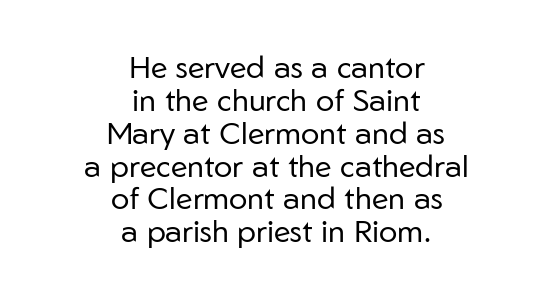
{"serif": "no", "italic": "no", "bold": "no", "weight": "regular", "width": "normal", "stroke_contrast": "low", "x_height": "medium", "monospaced": "no", "underline": "no", "align": "center", "line_spacing": "tight", "line_spacing_ratio": 1.06, "letter_spacing": "normal", "letter_spacing_em": 0.0, "glyph_px": 31}
